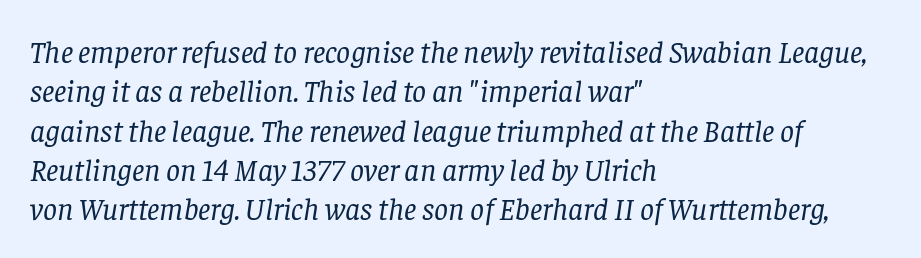
{"serif": "yes", "italic": "yes", "lean": "right", "slant_degrees": 8, "bold": "no", "weight": "regular", "width": "normal", "stroke_contrast": "low", "x_height": "large", "monospaced": "no", "underline": "no", "align": "left", "line_spacing": "normal", "line_spacing_ratio": 1.27, "letter_spacing": "normal", "letter_spacing_em": 0.0, "glyph_px": 31}
